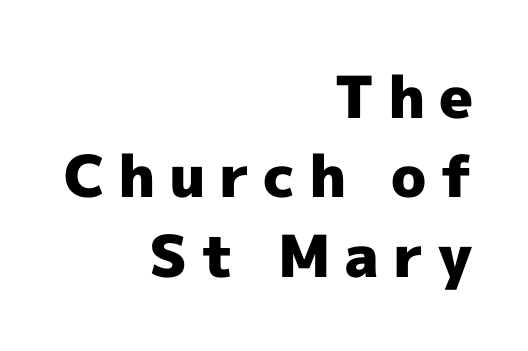
{"serif": "no", "italic": "no", "bold": "yes", "weight": "heavy", "width": "normal", "x_height": "medium", "monospaced": "no", "underline": "no", "align": "right", "line_spacing": "normal", "line_spacing_ratio": 1.37, "letter_spacing": "wide", "letter_spacing_em": 0.23, "glyph_px": 58}
